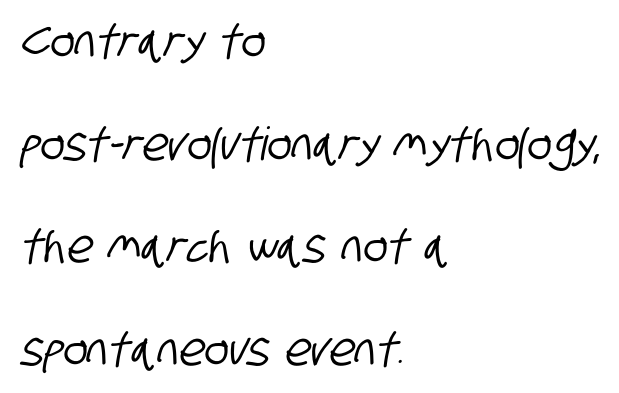
This block would shrink considerably if given ordinary leading; it's expanded now. The gaps between neighbouring characters are ordinary and unremarkable. This sample is left-justified, so line endings fall wherever the words run out. Is this a fixed-width face? No — the glyphs have proportional, varying widths.
